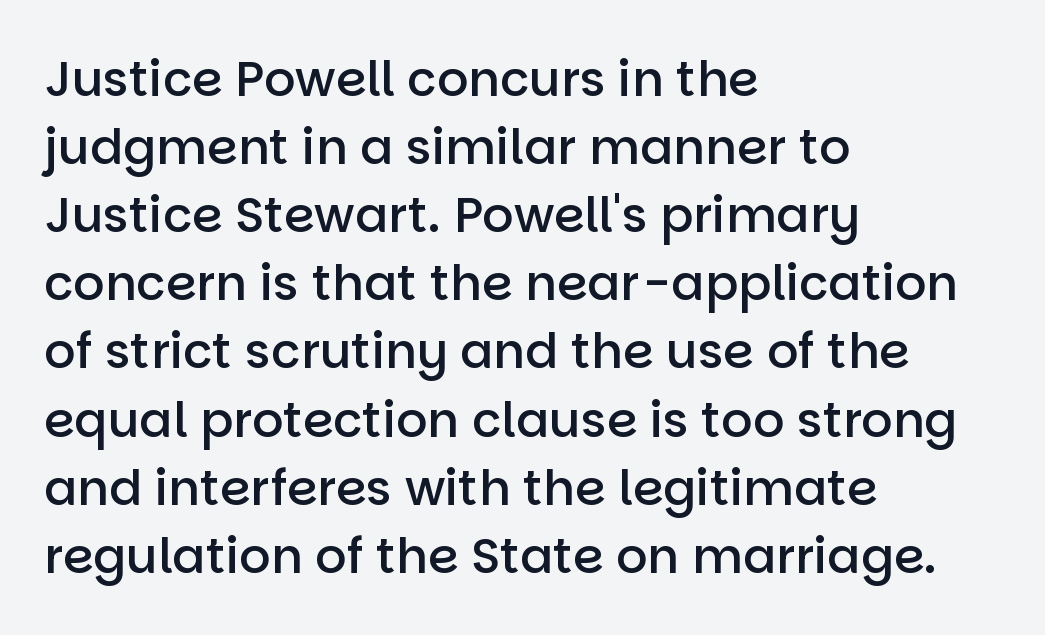
Q: Is the text bold? A: Semi-bold.
Q: Is the text italic (slanted)? A: No, it is upright.
Q: Is the typeface a serif or a sans-serif typeface? A: Sans-serif.
Q: Is the text underlined? A: No.
Q: How is the paragraph aligned? A: Left-aligned.
Q: Is the spacing between letters normal or unusually wide? A: Normal.
Q: Is the spacing between lines tight, normal or loose? A: Normal.
Q: Width (condensed, normal, or wide)? A: Normal.
Q: Stroke contrast? A: Low.
Q: x-height? A: Large.
Q: Monospaced? A: No.
